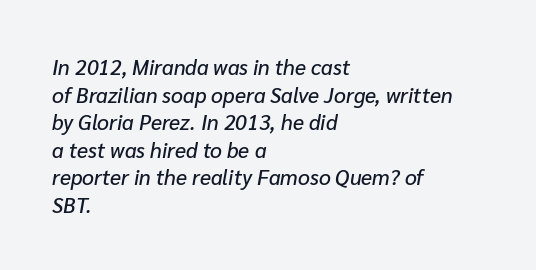
The paragraph shown leans on its left margin. The block of text has a typical density, with ordinary space between rows. The whole block is typeset with a tilt. Beneath every word, the page is bare. Observe the ordinary spacing: letters are neighbours, not strangers.
